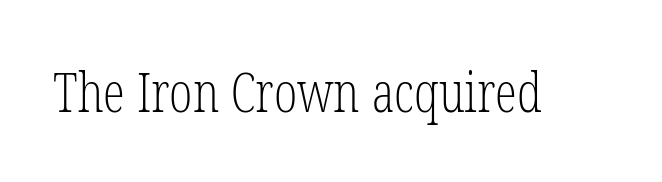
The image shows 55 px light, condensed serif type, upright; set normal letter spacing, not underlined; low stroke contrast and a medium x-height.
